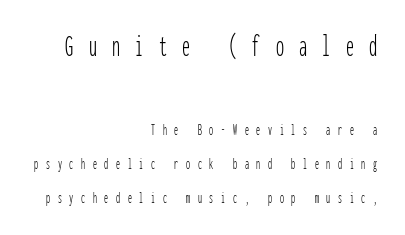
{"serif": "no", "italic": "no", "bold": "no", "weight": "thin", "width": "condensed", "stroke_contrast": "low", "x_height": "medium", "monospaced": "yes", "underline": "no", "align": "right", "line_spacing": "loose", "line_spacing_ratio": 2.11, "letter_spacing": "wide", "letter_spacing_em": 0.48, "larger_block": "first", "size_ratio": 2.0, "glyph_px": 32}
